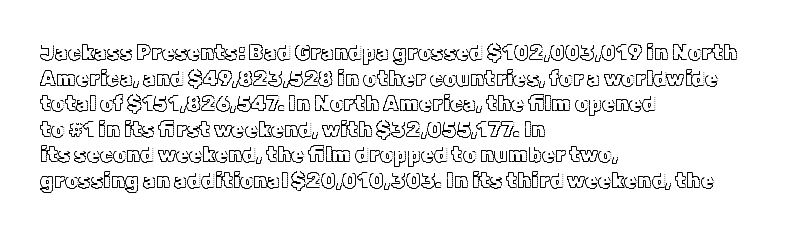
The image shows 21 px text type, upright; set left-aligned, line spacing 1.22x, normal letter spacing, not underlined.
